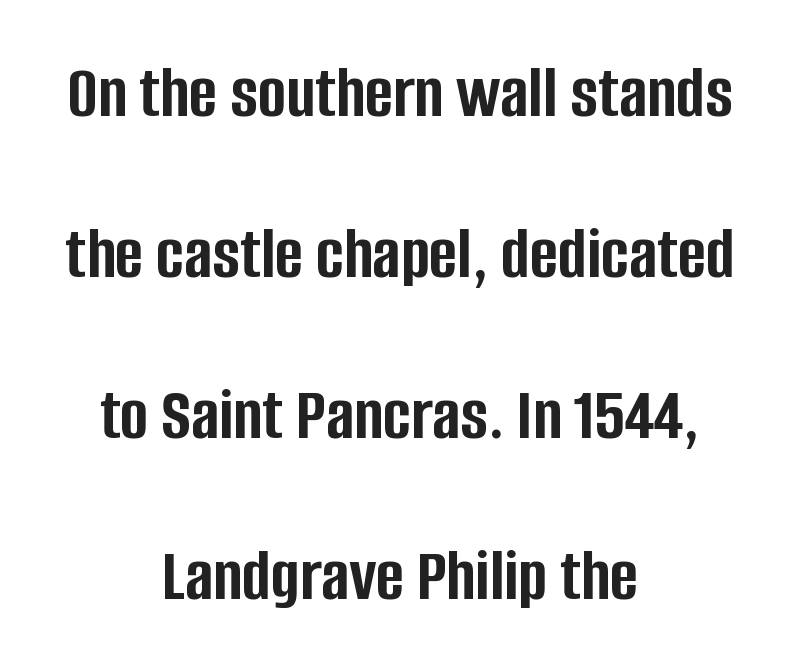
The image shows 76 px semibold, condensed sans-serif type, upright; set centered, loose line spacing (2.12x), normal letter spacing, not underlined; low stroke contrast and a large x-height.
